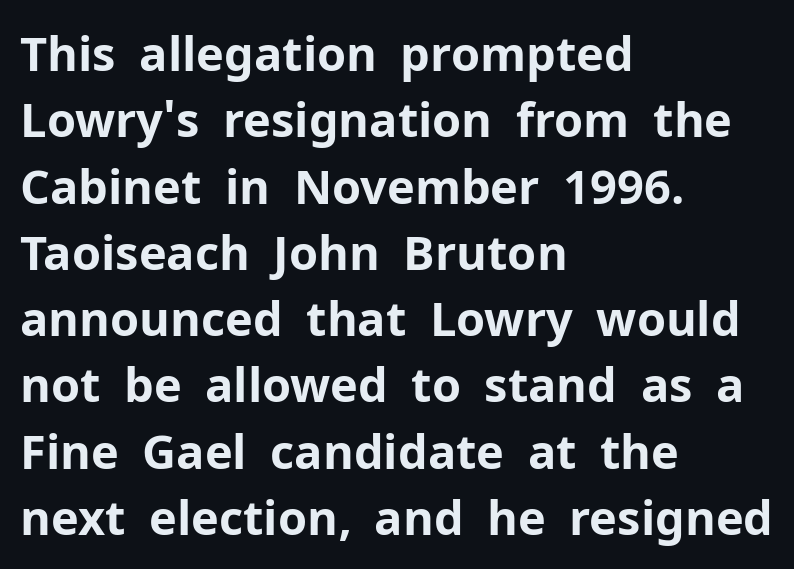
{"serif": "no", "italic": "no", "bold": "yes", "weight": "bold", "width": "normal", "stroke_contrast": "low", "x_height": "medium", "monospaced": "no", "underline": "no", "align": "left", "line_spacing": "normal", "line_spacing_ratio": 1.41, "letter_spacing": "normal", "letter_spacing_em": 0.0, "glyph_px": 47}
